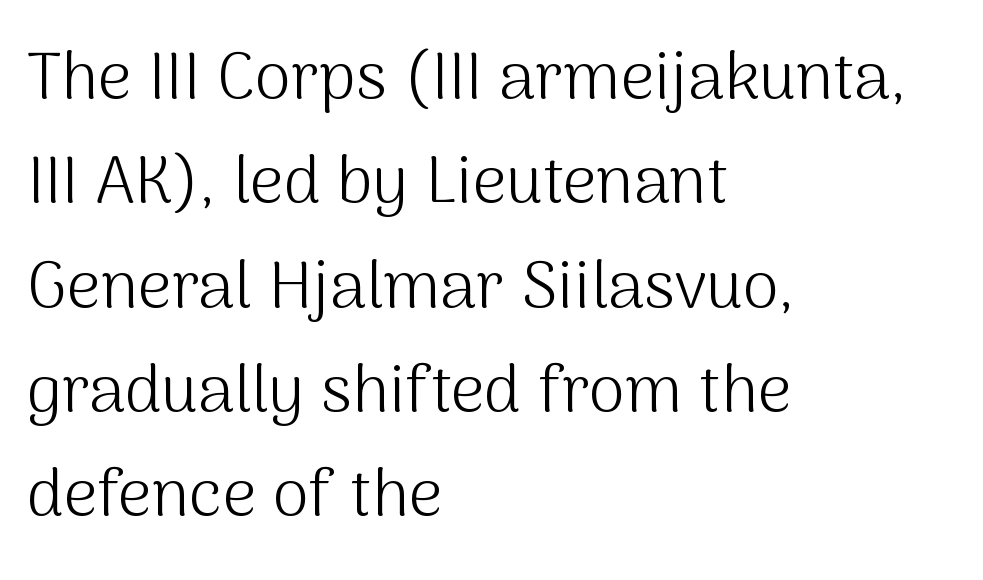
The image shows 66 px light sans-serif type, upright; set left-aligned, normal line spacing (1.58x), normal letter spacing, not underlined; medium stroke contrast and a medium x-height.
